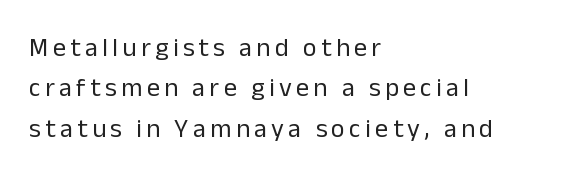
{"italic": "no", "bold": "no", "underline": "no", "align": "left", "line_spacing": "normal", "line_spacing_ratio": 1.55, "glyph_px": 26}
